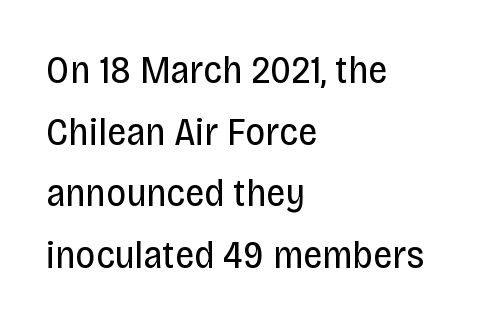
Each row of text sits above clean, open space. The font family rendered here belongs to the sans-serif group. No heavy texture on the line: the type isn't bold. The face used here is rendered with its standard letterfit. The rendering uses natural spacing where letterforms have individual widths.
